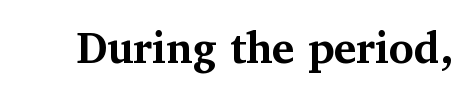
The image shows 43 px bold serif type, upright; set normal letter spacing, not underlined; medium stroke contrast and a medium x-height.
